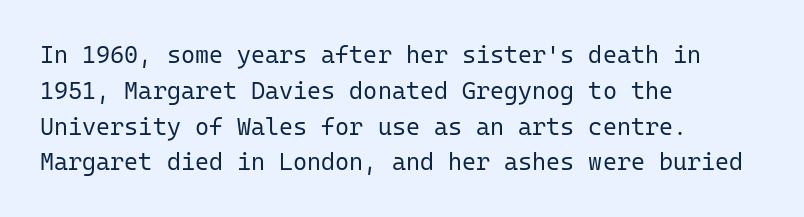
The image shows 24 px text type, upright; set left-aligned, normal line spacing (1.49x), normal letter spacing, not underlined.
